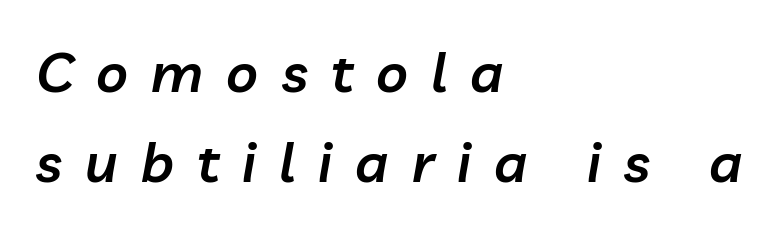
The passage shown stacks its lines at a standard gap. Each letter keeps its own natural width here, so spacing adapts to shape. The string is rendered with underlining switched off. In terms of letterspacing, this is a distinctly airy, spread setting. The glyphs have the mass of a demibold cut, below bold. Reading down the block, your eye returns to a fixed left position each line.
